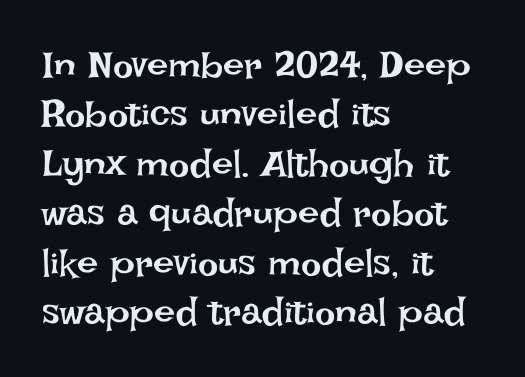
Q: Is the text bold? A: No.
Q: Is the text italic (slanted)? A: No, it is upright.
Q: Is the text underlined? A: No.
Q: How is the paragraph aligned? A: Left-aligned.
Q: Is the spacing between letters normal or unusually wide? A: Normal.
Q: Is the spacing between lines tight, normal or loose? A: Normal.
Q: Width (condensed, normal, or wide)? A: Normal.
Q: Stroke contrast? A: Low.
Q: x-height? A: Large.
Q: Monospaced? A: No.
